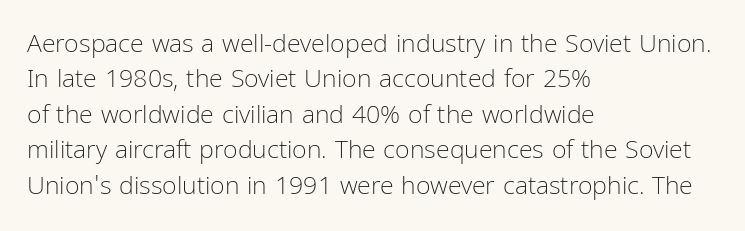
Q: Is the text bold? A: No.
Q: Is the text italic (slanted)? A: No, it is upright.
Q: Is the text underlined? A: No.
Q: How is the paragraph aligned? A: Left-aligned.
Q: Is the spacing between letters normal or unusually wide? A: Normal.
Q: Is the spacing between lines tight, normal or loose? A: Normal.
